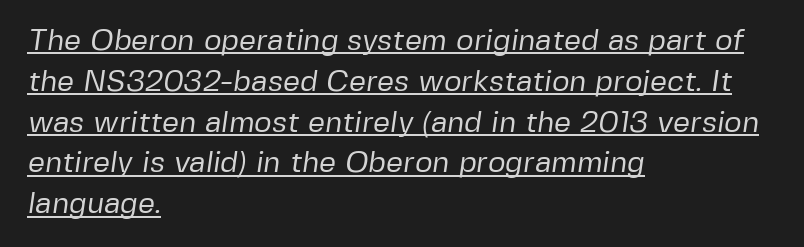
The image shows 30 px regular-weight sans-serif type; set left-aligned, normal line spacing (1.36x), normal letter spacing, underlined; low stroke contrast and a medium x-height.
